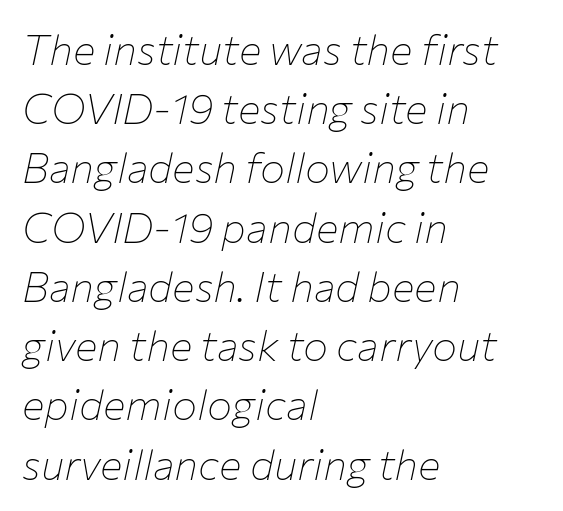
The image shows 42 px thin type, italic (leaning right); set left-aligned, normal line spacing (1.41x), normal letter spacing, not underlined; low stroke contrast and a medium x-height.
